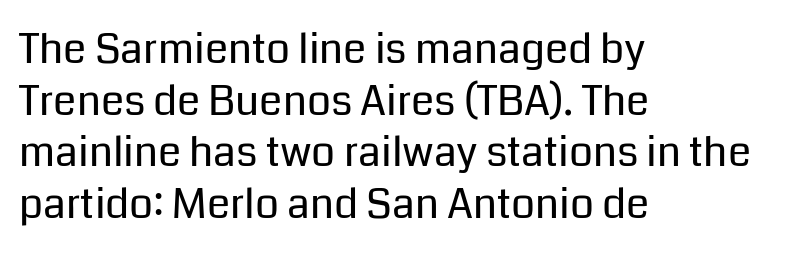
The letterforms sit at book weight or below. Serif or sans? Sans — the stroke terminals are bare. Ascenders rise straight up at ninety degrees. Descender tails drop into unmarked territory. Tracking here is standard; glyphs follow each other at the usual distance.
